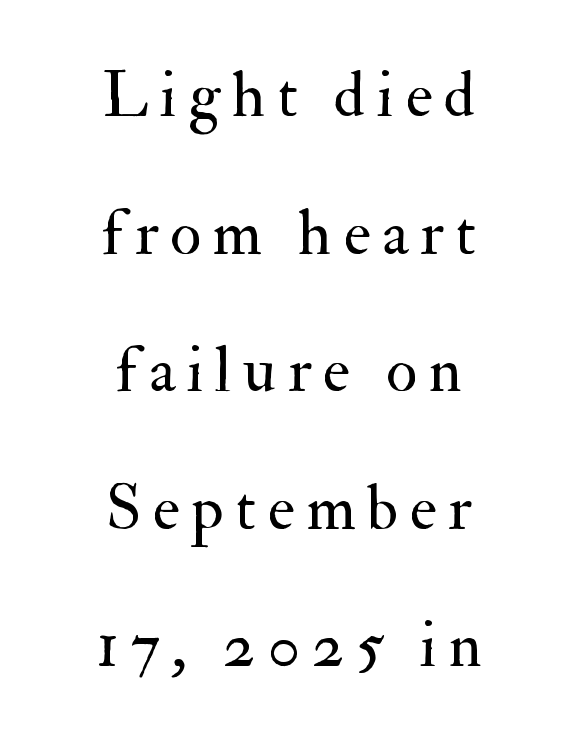
How would I describe the line gaps? Wide and relaxed. Rule under the text: the space is simply empty. These glyphs show unthickened strokes, regular width or finer. Compared with a flush-left layout, this one balances lines on the center instead. Unlike italic type, these characters show no tilt at all.
